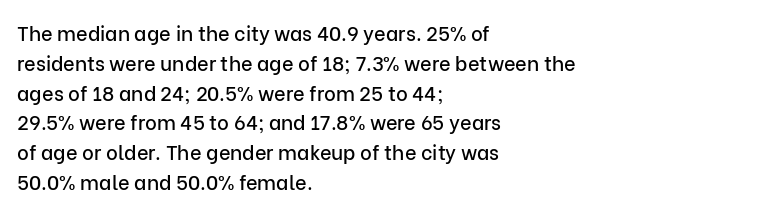
The image shows 20 px text type, upright; set left-aligned, normal line spacing (1.49x), normal letter spacing, not underlined.
